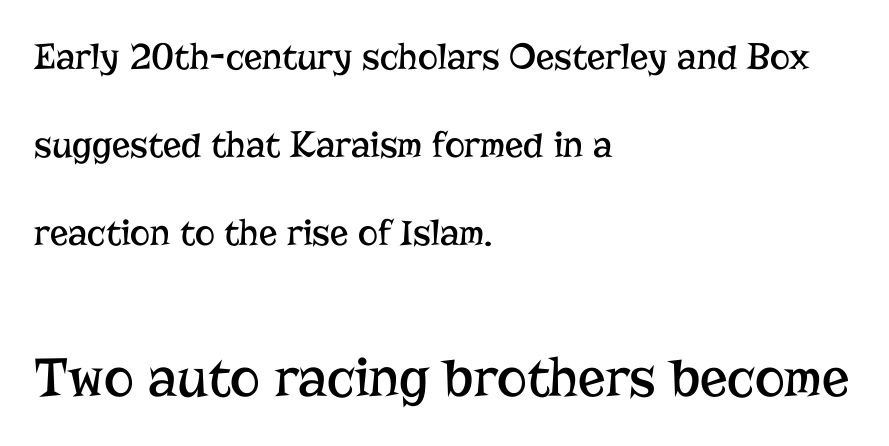
A typesetter would mark this as roman, not italic. Each letter's strokes conclude with small projecting serifs. A classic flush-left, rag-right setting is used for this passage. The block of text is sparse from top to bottom, with ample space between rows. The later block is typeset at a bigger size than the earlier block.
